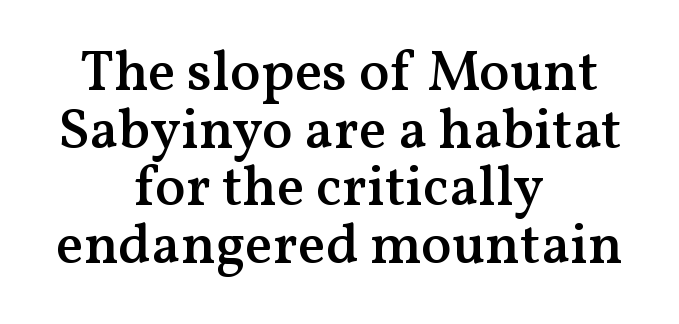
Q: Is the text bold? A: Semi-bold.
Q: Is the text italic (slanted)? A: No, it is upright.
Q: Is the typeface a serif or a sans-serif typeface? A: Serif.
Q: Is the text underlined? A: No.
Q: How is the paragraph aligned? A: Centered.
Q: Is the spacing between letters normal or unusually wide? A: Normal.
Q: Is the spacing between lines tight, normal or loose? A: Tight.
Q: Width (condensed, normal, or wide)? A: Normal.
Q: Stroke contrast? A: Medium.
Q: x-height? A: Medium.
Q: Monospaced? A: No.
